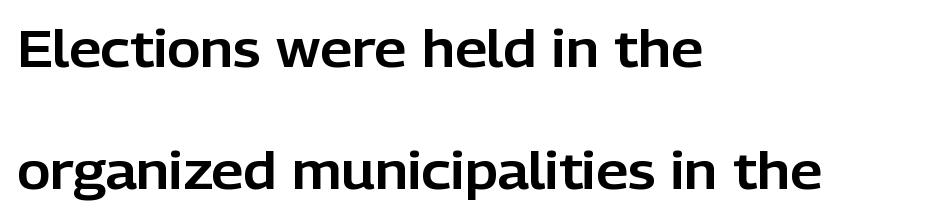
Q: Is the text italic (slanted)? A: No, it is upright.
Q: Is the typeface a serif or a sans-serif typeface? A: Sans-serif.
Q: Is the text underlined? A: No.
Q: How is the paragraph aligned? A: Left-aligned.
Q: Is the spacing between letters normal or unusually wide? A: Normal.
Q: Is the spacing between lines tight, normal or loose? A: Loose.
Q: Width (condensed, normal, or wide)? A: Normal.
Q: Stroke contrast? A: Low.
Q: x-height? A: Medium.
Q: Monospaced? A: No.
